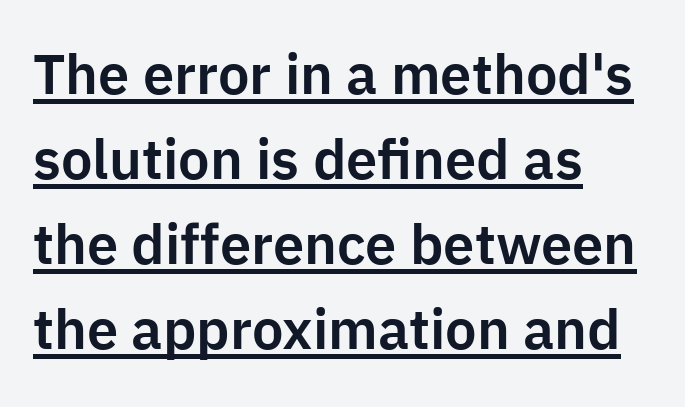
Is there any slant? The stems are plumb. The face used here is proportionally spaced, like ordinary book or web type. Vertically, the passage feels balanced, rows spaced as you'd expect. The setting favours the left margin, as ordinary paragraphs usually do. Observe the ordinary spacing: letters are neighbours, not strangers.
